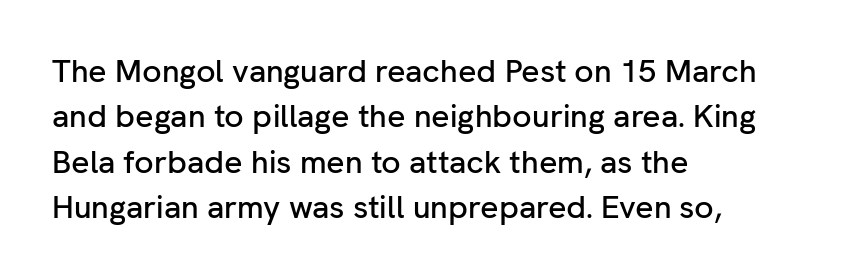
Q: Is the text italic (slanted)? A: No, it is upright.
Q: Is the typeface a serif or a sans-serif typeface? A: Sans-serif.
Q: Is the text underlined? A: No.
Q: How is the paragraph aligned? A: Left-aligned.
Q: Is the spacing between letters normal or unusually wide? A: Normal.
Q: Is the spacing between lines tight, normal or loose? A: Normal.
Q: Width (condensed, normal, or wide)? A: Normal.
Q: Stroke contrast? A: Low.
Q: x-height? A: Medium.
Q: Monospaced? A: No.
